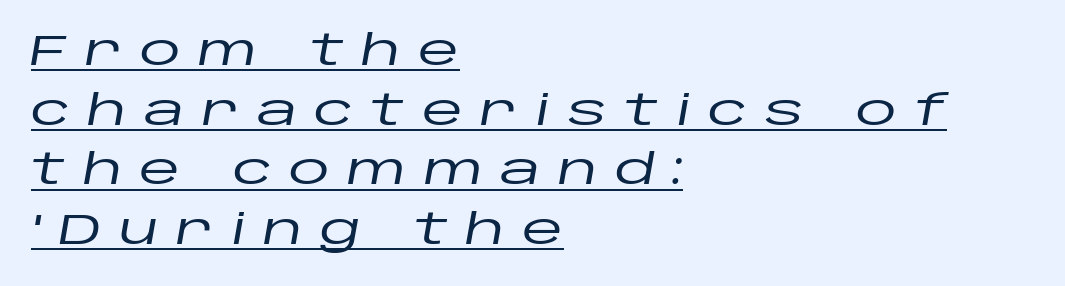
Q: Is the text italic (slanted)? A: Yes, it leans right by about 10 degrees.
Q: Is the text underlined? A: Yes.
Q: How is the paragraph aligned? A: Left-aligned.
Q: Is the spacing between letters normal or unusually wide? A: Unusually wide.
Q: Is the spacing between lines tight, normal or loose? A: Normal.
Q: Width (condensed, normal, or wide)? A: Wide.
Q: Stroke contrast? A: Low.
Q: x-height? A: Large.
Q: Monospaced? A: No.
